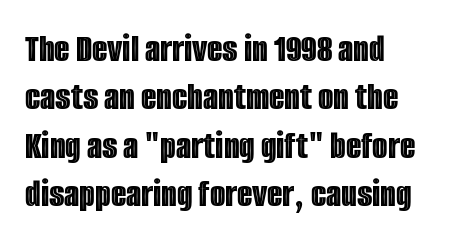
The image shows 40 px condensed type, upright; set left-aligned, line spacing 1.21x, normal letter spacing, not underlined; a large x-height.
